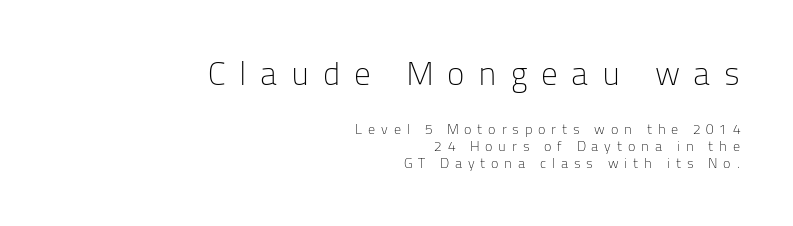
The image shows 33 px light sans-serif type, upright; set right-aligned, line spacing 1.23x, unusually wide letter spacing (+0.41 em), not underlined; the first (top) block is 2.36x larger; low stroke contrast and a medium x-height.
